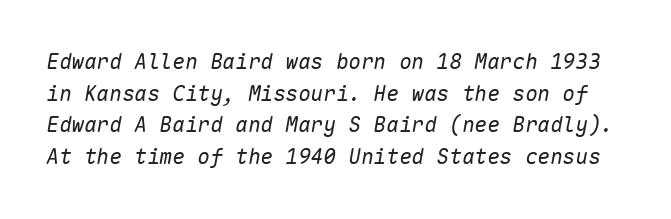
Q: Is the text bold? A: No.
Q: Is the text italic (slanted)? A: Yes, it leans right by about 10 degrees.
Q: Is the text underlined? A: No.
Q: Is the spacing between letters normal or unusually wide? A: Normal.
Q: Is the spacing between lines tight, normal or loose? A: Normal.
